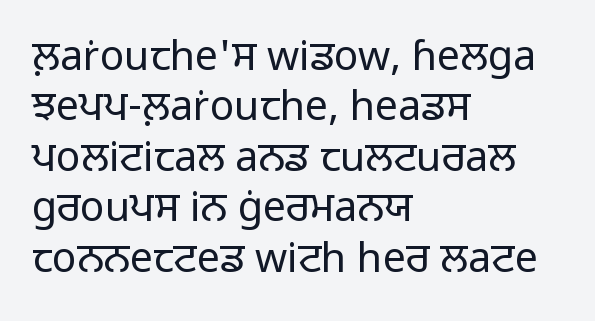
The image shows 41 px light sans-serif type, upright; set left-aligned, line spacing 1.23x, normal letter spacing, not underlined; low stroke contrast and a medium x-height.
